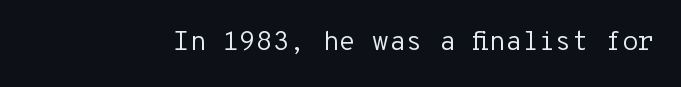
Has an underline been added? It has not. The type is set solid horizontally, with unmodified tracking. The characters are drawn with everyday or finer stroke widths. Every character sits straight up, as roman type does.
